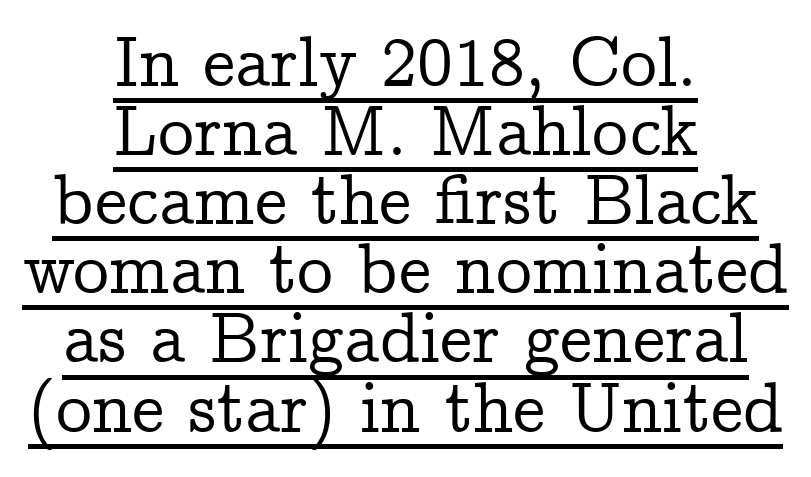
The image shows 72 px serif type, upright; set centered, tight line spacing (0.96x), normal letter spacing, underlined; low stroke contrast and a medium x-height.
